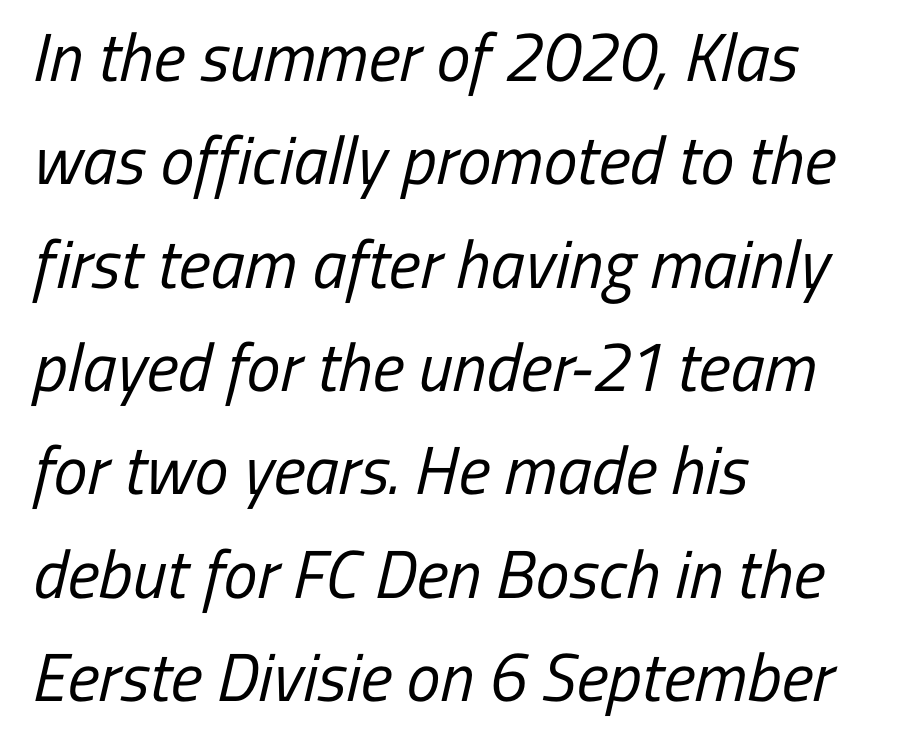
Type without underlining. The font sits on the lighter half of the weight spectrum, regular included. Between one letter and the next there's only the usual sliver of space. The glyphs in this specimen are sans serif. Varying glyph widths throughout — classic text-font behaviour.
